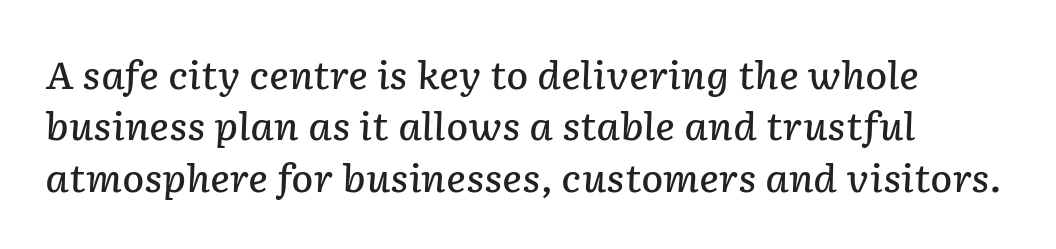
{"italic": "yes", "lean": "right", "slant_degrees": 2, "bold": "semi", "weight": "semibold", "width": "normal", "stroke_contrast": "low", "x_height": "medium", "monospaced": "no", "underline": "no", "line_spacing": "normal", "line_spacing_ratio": 1.39, "letter_spacing": "normal", "letter_spacing_em": 0.0, "glyph_px": 37}
